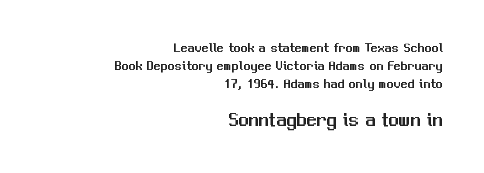
The image shows 20 px text type, upright; set right-aligned, normal line spacing (1.29x), normal letter spacing, not underlined; the second (bottom) block is 1.43x larger.
